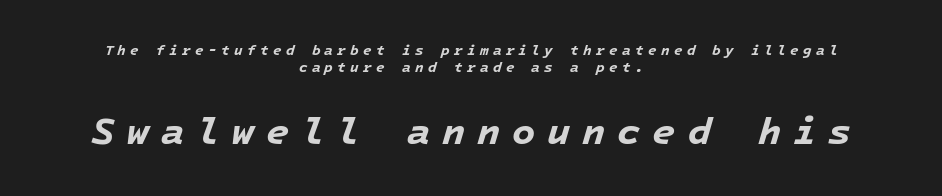
The image shows 38 px bold type, italic (leaning right), monospaced; set centered, line spacing 1.18x, unusually wide letter spacing (+0.31 em), not underlined; the second (bottom) block is 2.71x larger; low stroke contrast and a medium x-height.
